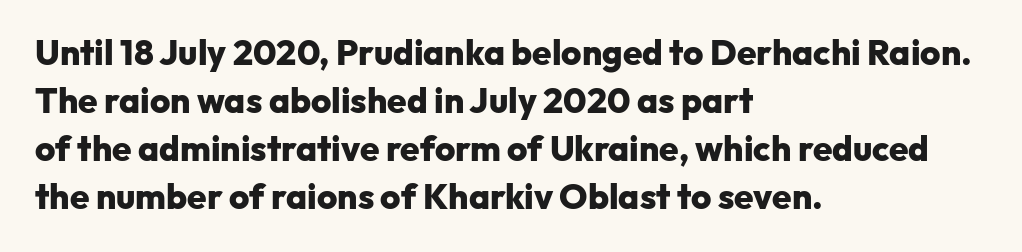
Q: Is the text bold? A: Yes.
Q: Is the text italic (slanted)? A: No, it is upright.
Q: Is the typeface a serif or a sans-serif typeface? A: Sans-serif.
Q: Is the text underlined? A: No.
Q: How is the paragraph aligned? A: Left-aligned.
Q: Is the spacing between letters normal or unusually wide? A: Normal.
Q: Is the spacing between lines tight, normal or loose? A: Normal.
Q: Width (condensed, normal, or wide)? A: Normal.
Q: Stroke contrast? A: Low.
Q: x-height? A: Medium.
Q: Monospaced? A: No.
